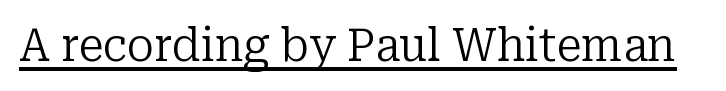
Is this a fixed-width face? No — the glyphs have proportional, varying widths. The rendering uses the underline text-decoration. The typesetting does not lean heavy: it is not bold. There is no visible air inserted between adjacent glyphs. Posture: straight, roman, zero tilt. Examine the stroke ends and you'll spot serifs.
